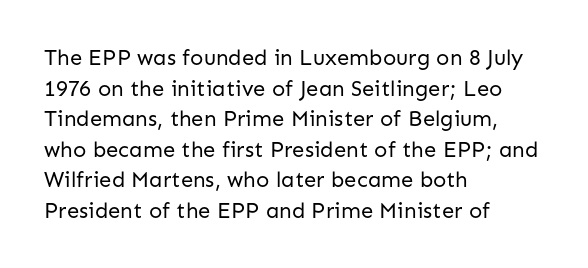
Here the glyphs are tracked normally, forming tight word shapes. This sample keeps an unexceptional amount of space between lines. Every character sits straight up, as roman type does. Each stroke keeps to a modest, everyday thickness or less. This rendering uses left alignment, leaving the right contour irregular. Descenders are the only things crossing below the line.
